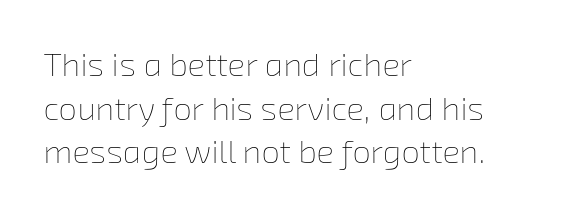
The image shows 33 px thin type; set left-aligned, normal line spacing (1.32x), normal letter spacing, not underlined; low stroke contrast and a medium x-height.
